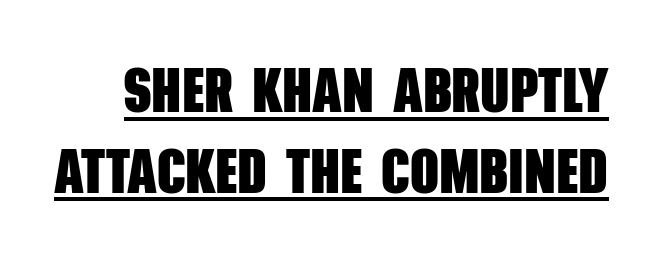
Glyph-to-glyph distance matches everyday printed text. You could not count columns in this text — the font is proportionally spaced. Unlike a traditional serif, this face leaves its strokes unadorned. Regular leading. Heavy, bold letterforms.
